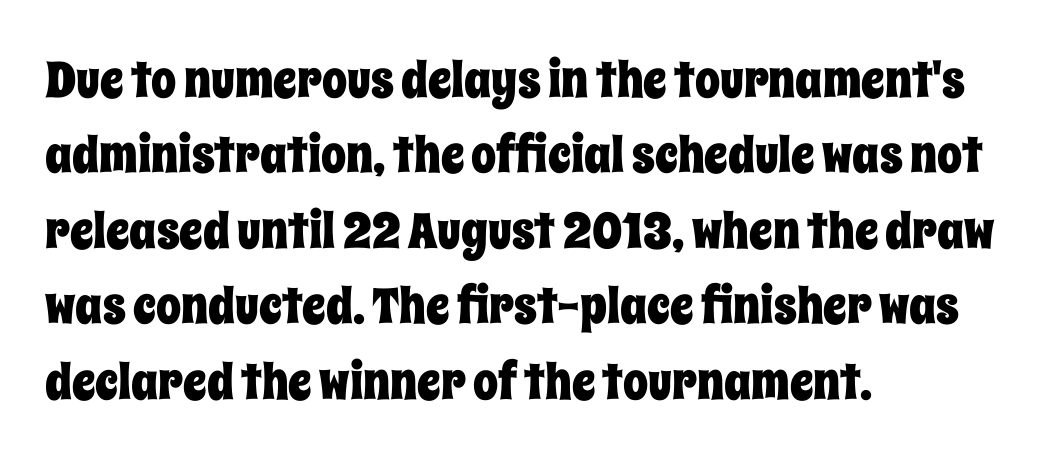
{"italic": "no", "width": "condensed", "stroke_contrast": "low", "x_height": "large", "monospaced": "no", "underline": "no", "align": "left", "line_spacing": "normal", "line_spacing_ratio": 1.51, "letter_spacing": "normal", "letter_spacing_em": 0.0, "glyph_px": 50}
